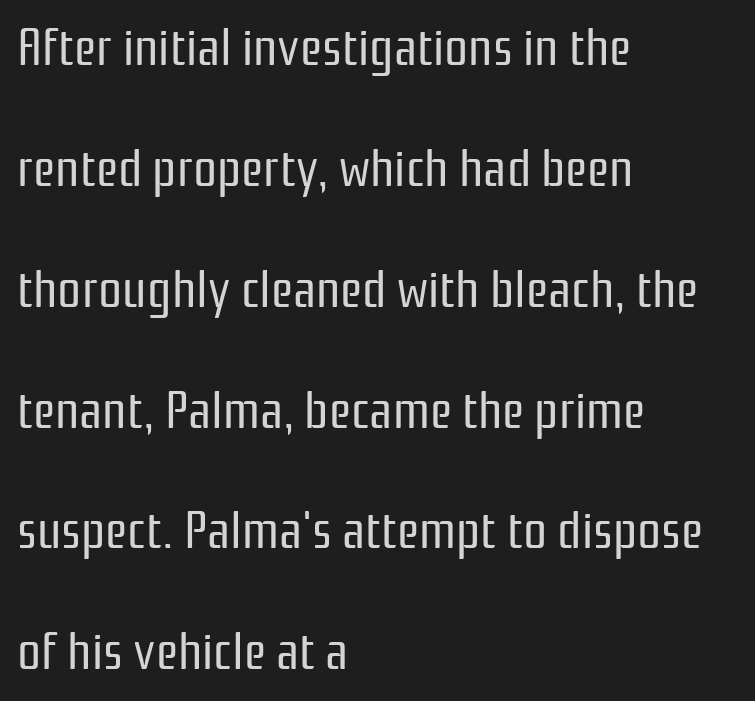
{"serif": "no", "italic": "no", "bold": "no", "weight": "regular", "width": "condensed", "stroke_contrast": "low", "x_height": "medium", "monospaced": "no", "underline": "no", "align": "left", "line_spacing": "loose", "line_spacing_ratio": 2.28, "letter_spacing": "normal", "letter_spacing_em": 0.0, "glyph_px": 53}
